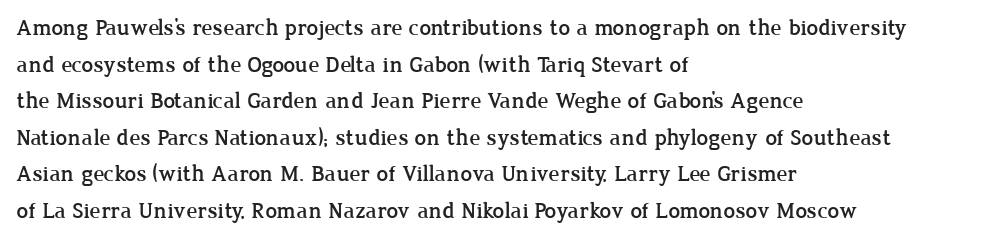
{"italic": "no", "underline": "no", "align": "left", "line_spacing": "normal", "line_spacing_ratio": 1.59, "letter_spacing": "normal", "letter_spacing_em": 0.0, "glyph_px": 23}
